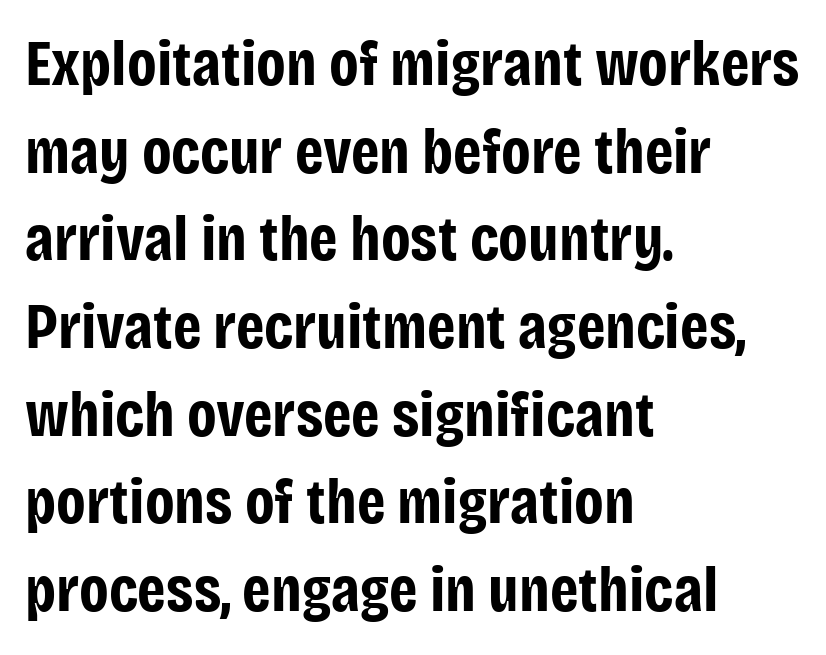
Here the designer chose a conventional face with non-uniform glyph widths. Posture: upright roman. The string is rendered with underlining switched off. This sample keeps an unexceptional amount of space between lines.
